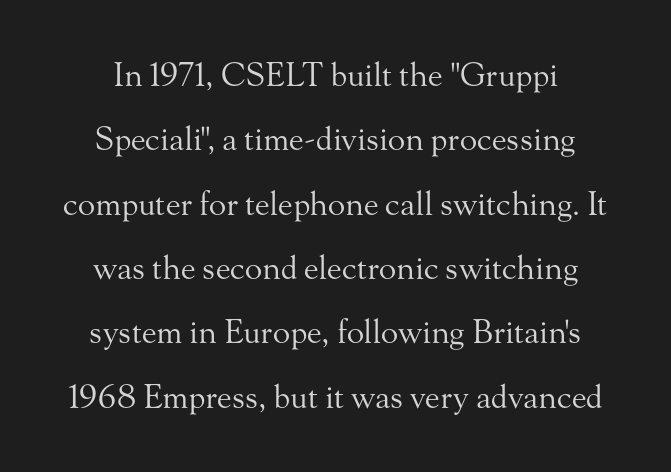
Q: Is the text bold? A: No.
Q: Is the text italic (slanted)? A: No, it is upright.
Q: Is the typeface a serif or a sans-serif typeface? A: Serif.
Q: Is the text underlined? A: No.
Q: Is the spacing between letters normal or unusually wide? A: Normal.
Q: Is the spacing between lines tight, normal or loose? A: Loose.
Q: Width (condensed, normal, or wide)? A: Normal.
Q: Stroke contrast? A: Medium.
Q: x-height? A: Small.
Q: Monospaced? A: No.
